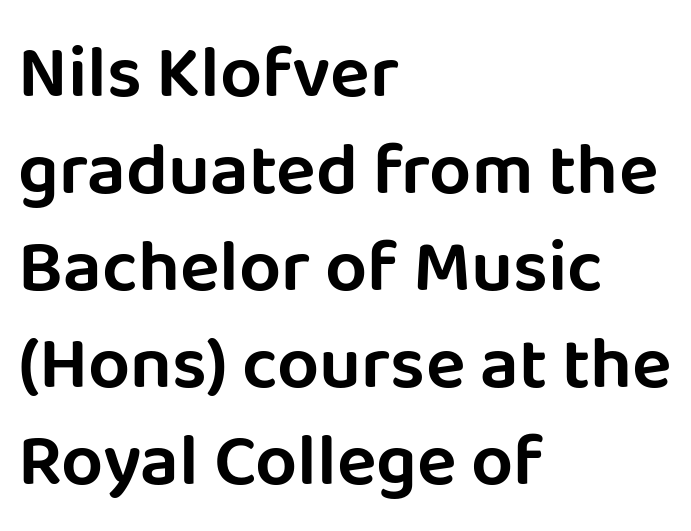
{"serif": "no", "italic": "no", "width": "normal", "stroke_contrast": "low", "x_height": "large", "monospaced": "no", "underline": "no", "align": "left", "line_spacing": "normal", "line_spacing_ratio": 1.31, "letter_spacing": "normal", "letter_spacing_em": 0.0, "glyph_px": 74}
